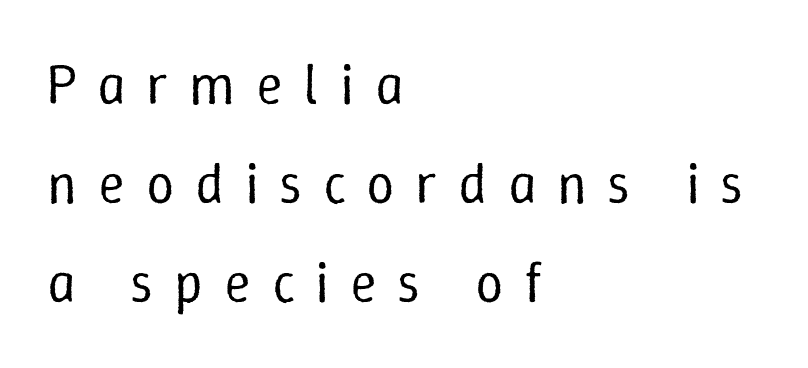
The image shows 56 px regular-weight type, upright; set left-aligned, line spacing 1.77x, unusually wide letter spacing (+0.37 em), not underlined; low stroke contrast and a medium x-height.
